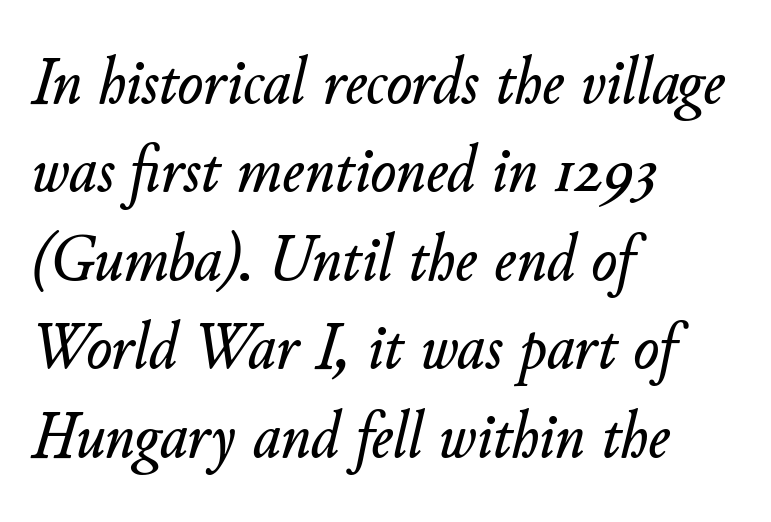
Compared with typical body copy, the letter spacing here is the same. Here the designer chose a conventional face with non-uniform glyph widths. The strip under each line holds only bare page. Horizontal alignment here is leftward, the default for most running prose. When letters slant like this, we call the style italic. Notice how descenders clear the ascenders below comfortably — that's standard leading.
